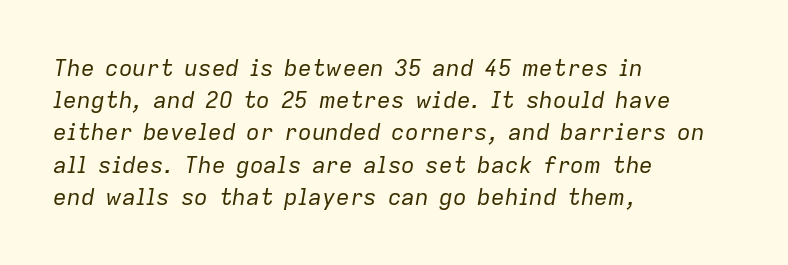
The image shows 23 px text type, italic (leaning right); set left-aligned, normal line spacing (1.4x), normal letter spacing, not underlined.
